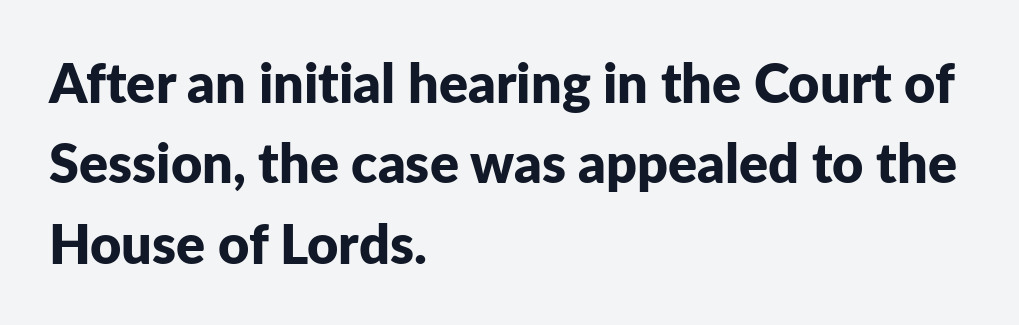
{"serif": "no", "italic": "no", "bold": "yes", "weight": "bold", "width": "normal", "stroke_contrast": "low", "x_height": "medium", "monospaced": "no", "underline": "no", "align": "left", "line_spacing": "normal", "line_spacing_ratio": 1.49, "letter_spacing": "normal", "letter_spacing_em": 0.0, "glyph_px": 54}
